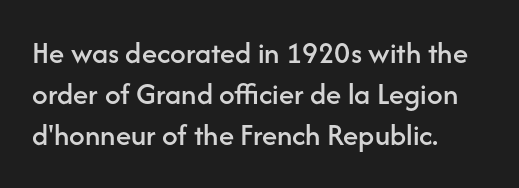
Q: Is the text italic (slanted)? A: No, it is upright.
Q: Is the typeface a serif or a sans-serif typeface? A: Sans-serif.
Q: Is the text underlined? A: No.
Q: How is the paragraph aligned? A: Left-aligned.
Q: Is the spacing between letters normal or unusually wide? A: Normal.
Q: Is the spacing between lines tight, normal or loose? A: Normal.
Q: Width (condensed, normal, or wide)? A: Normal.
Q: Stroke contrast? A: Low.
Q: x-height? A: Medium.
Q: Monospaced? A: No.
